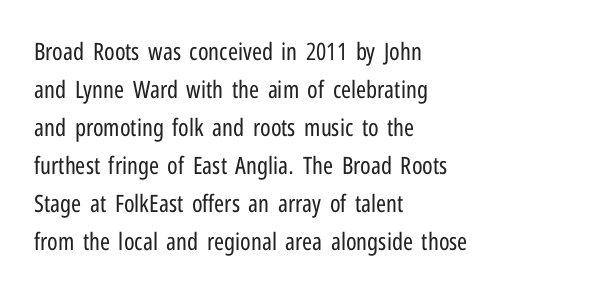
Caption: standard tracking, unaltered. How would I describe the line gaps? Plain and ordinary. Notice how the stems are strictly vertical — no italics here. The typeface has the unassuming heft of standard copy or less. The lines are quadded left.
